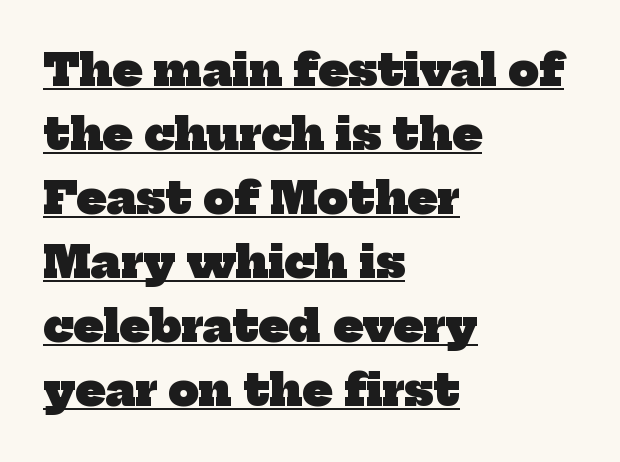
{"serif": "yes", "bold": "yes", "weight": "heavy", "width": "normal", "stroke_contrast": "low", "x_height": "medium", "monospaced": "no", "underline": "yes", "align": "left", "line_spacing": "normal", "line_spacing_ratio": 1.49, "letter_spacing": "normal", "letter_spacing_em": 0.0, "glyph_px": 43}
